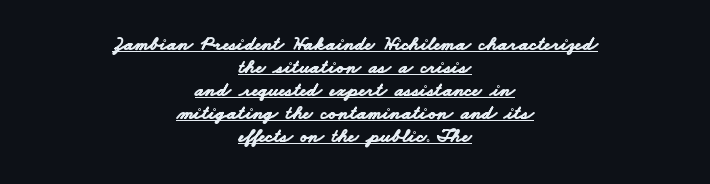
Every row of glyphs is offset so its center matches the block's center. Words appear dense and cohesive because spacing is normal. Thick stems and heavy bowls — unmistakably bold. Caption: lettering with a line underneath.
